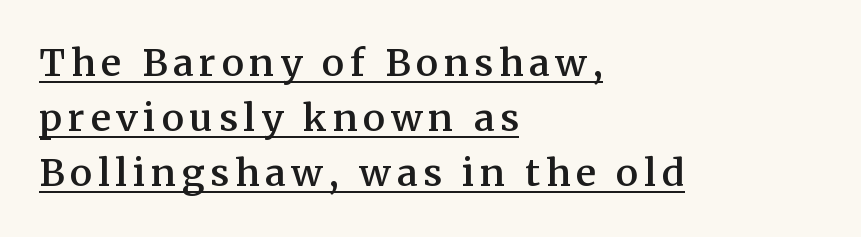
The image shows 37 px semibold serif type, upright; set left-aligned, normal line spacing (1.49x), underlined; medium stroke contrast and a medium x-height.
